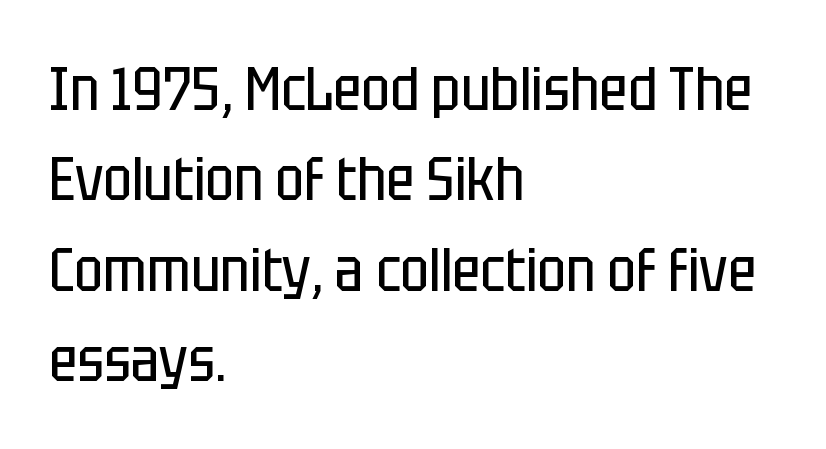
Q: Is the text bold? A: No.
Q: Is the text italic (slanted)? A: No, it is upright.
Q: Is the typeface a serif or a sans-serif typeface? A: Sans-serif.
Q: Is the text underlined? A: No.
Q: How is the paragraph aligned? A: Left-aligned.
Q: Is the spacing between letters normal or unusually wide? A: Normal.
Q: Is the spacing between lines tight, normal or loose? A: Normal.
Q: Width (condensed, normal, or wide)? A: Condensed.
Q: Stroke contrast? A: Low.
Q: x-height? A: Large.
Q: Monospaced? A: No.
